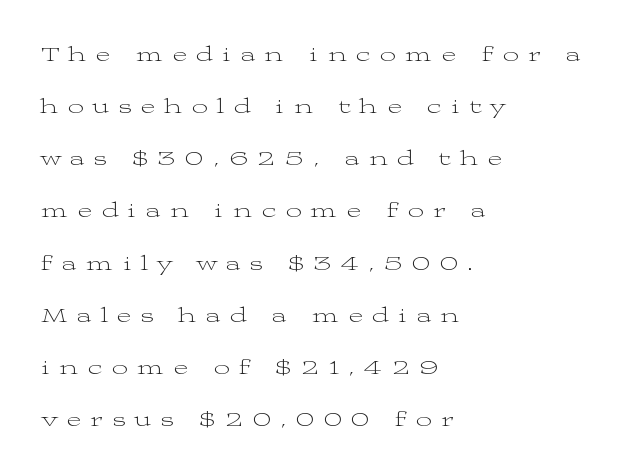
The image shows 22 px text type, upright; set left-aligned, loose line spacing (2.37x), unusually wide letter spacing (+0.43 em), not underlined.
